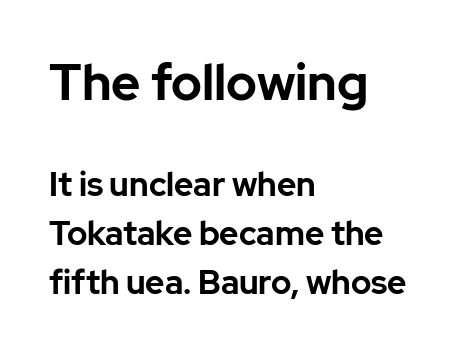
Q: Is the text bold? A: Yes.
Q: Is the text italic (slanted)? A: No, it is upright.
Q: Is the typeface a serif or a sans-serif typeface? A: Sans-serif.
Q: Is the text underlined? A: No.
Q: How is the paragraph aligned? A: Left-aligned.
Q: Is the spacing between letters normal or unusually wide? A: Normal.
Q: Is the spacing between lines tight, normal or loose? A: Normal.
Q: Which block of text is set in a larger size, the first (top) or the second (bottom)? A: The first (top) one.
Q: Width (condensed, normal, or wide)? A: Normal.
Q: Stroke contrast? A: Low.
Q: x-height? A: Medium.
Q: Monospaced? A: No.
